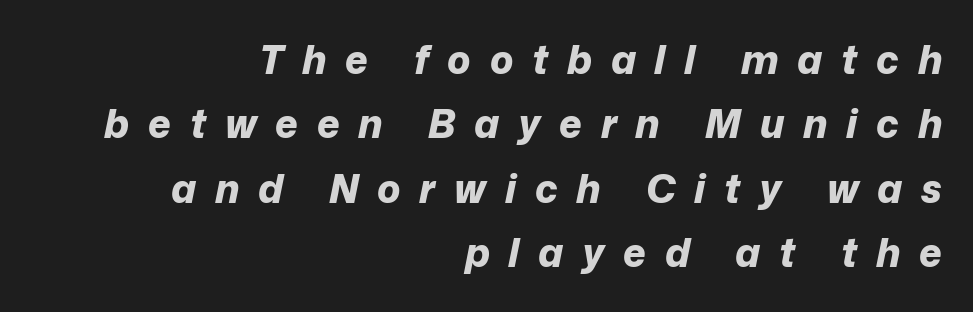
The area under the type is left untouched. You can tell it's italic because the verticals aren't actually vertical. The face used here has the dense, thick strokes of a bold. This sample has the flowing, uneven cadence of proportional lettering.
